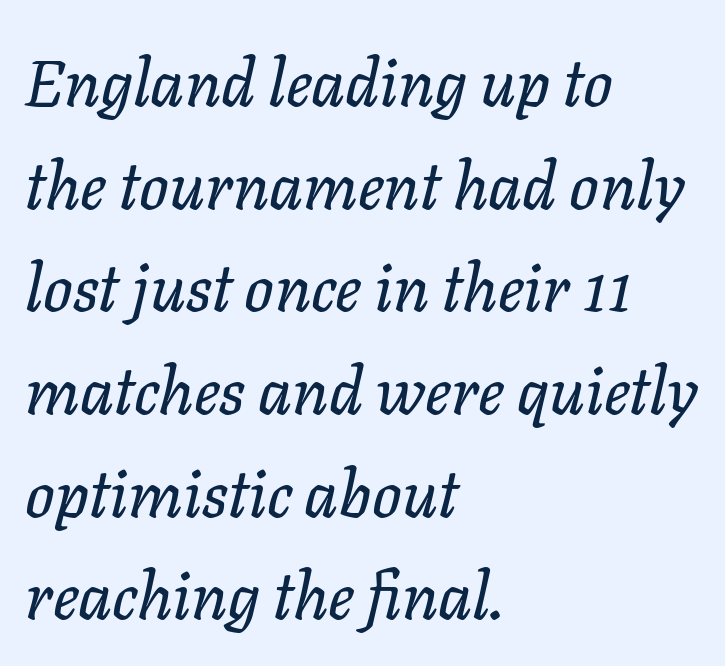
The image shows 65 px text type, italic (leaning right); set left-aligned, normal line spacing (1.58x), normal letter spacing, not underlined; low stroke contrast and a medium x-height.
